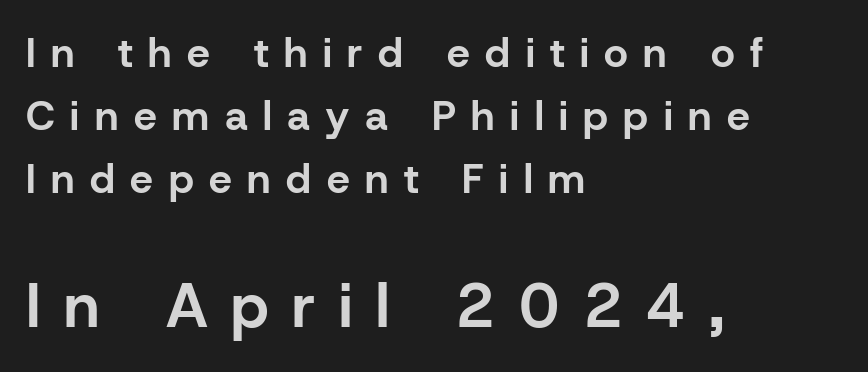
Typesetter's note: full bold, strokes at maximum text heaviness. A typesetter would label this face a sans. Between these two stacked blocks, the lower one wins on size. Honestly, the letter spacing is so wide it's the main thing you notice. The axis of the letterforms is exactly vertical. These lines stack with their left ends in a neat column.
